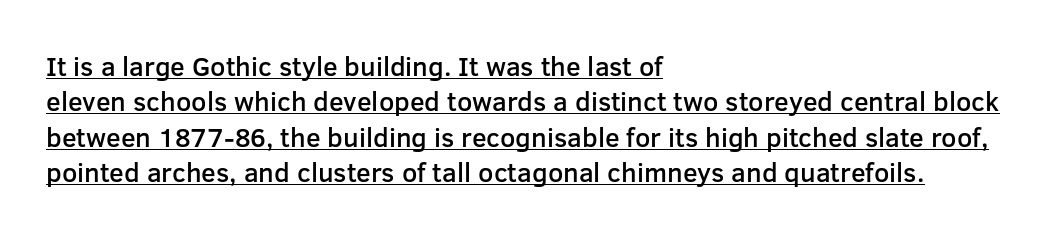
The image shows 27 px text type, upright; set left-aligned, normal line spacing (1.31x), normal letter spacing, underlined.
